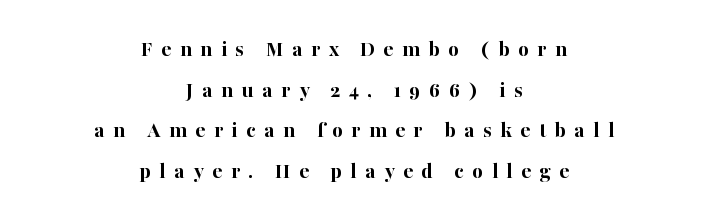
Q: Is the text bold? A: Yes.
Q: Is the text italic (slanted)? A: No, it is upright.
Q: Is the text underlined? A: No.
Q: How is the paragraph aligned? A: Centered.
Q: Is the spacing between letters normal or unusually wide? A: Unusually wide.
